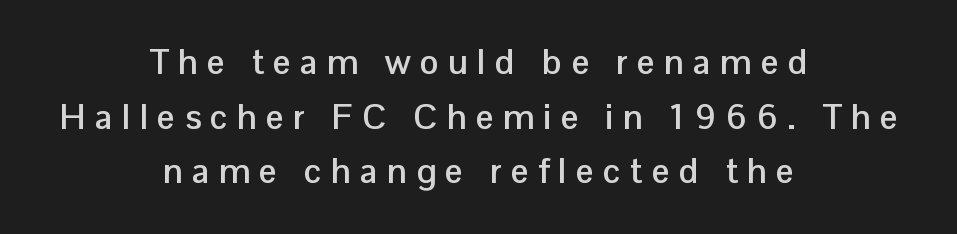
{"serif": "no", "italic": "no", "bold": "yes", "weight": "semibold", "width": "normal", "stroke_contrast": "low", "x_height": "medium", "monospaced": "no", "underline": "no", "align": "center", "line_spacing": "normal", "line_spacing_ratio": 1.56, "letter_spacing": "wide", "letter_spacing_em": 0.27, "glyph_px": 35}
